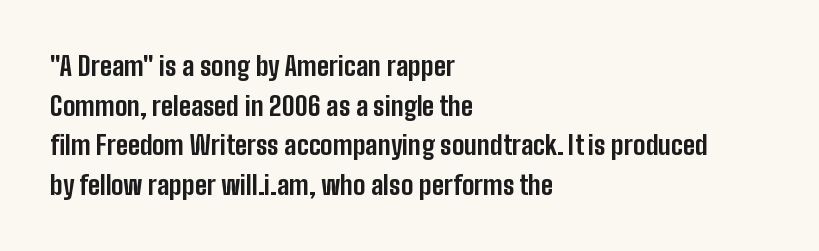
{"italic": "no", "bold": "yes", "underline": "no", "align": "left", "line_spacing": "normal", "line_spacing_ratio": 1.52, "letter_spacing": "normal", "letter_spacing_em": 0.0, "glyph_px": 26}
